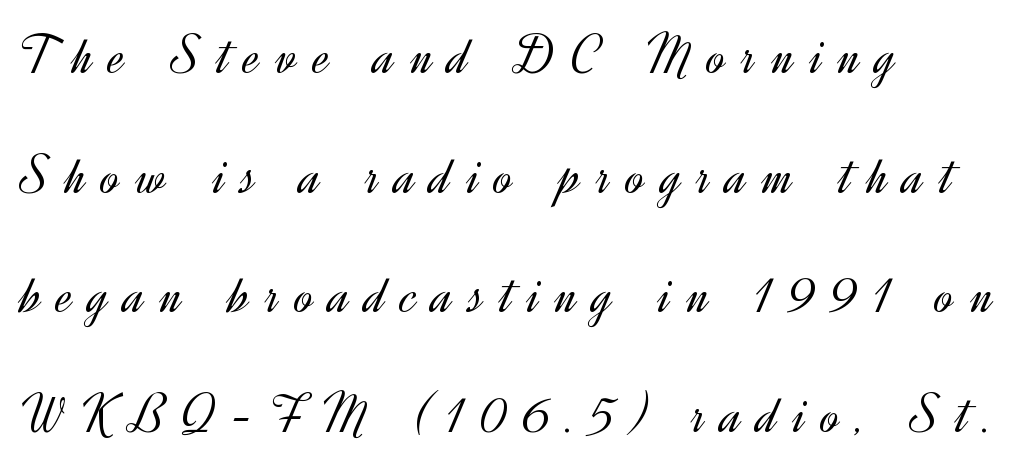
The image shows 57 px light sans-serif type; set left-aligned, loose line spacing (2.1x), unusually wide letter spacing (+0.28 em), not underlined; a small x-height.
